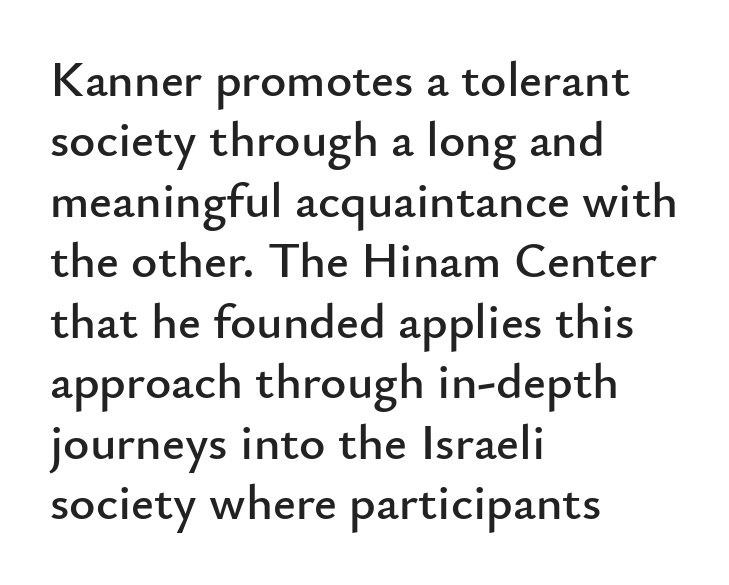
Q: Is the text italic (slanted)? A: No, it is upright.
Q: Is the typeface a serif or a sans-serif typeface? A: Sans-serif.
Q: Is the text underlined? A: No.
Q: How is the paragraph aligned? A: Left-aligned.
Q: Is the spacing between letters normal or unusually wide? A: Normal.
Q: Width (condensed, normal, or wide)? A: Normal.
Q: Stroke contrast? A: Low.
Q: x-height? A: Small.
Q: Monospaced? A: No.
